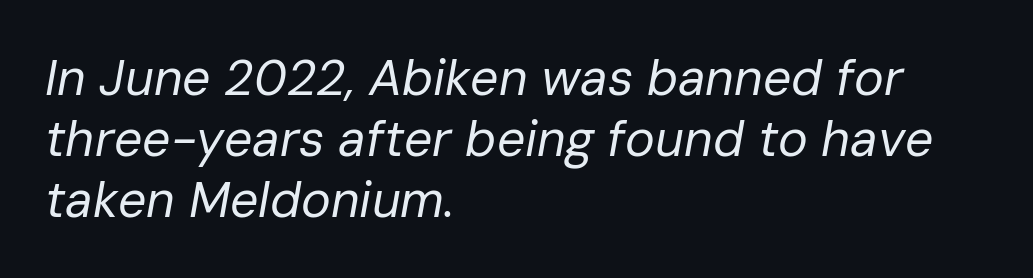
The compositor pushed each line to the left boundary. Is this a heavy cut? Hardly; it is regular or lighter. Each row of text sits above clean, open space. Observe the ordinary spacing: letters are neighbours, not strangers. Here the designer chose a conventional face with non-uniform glyph widths.
